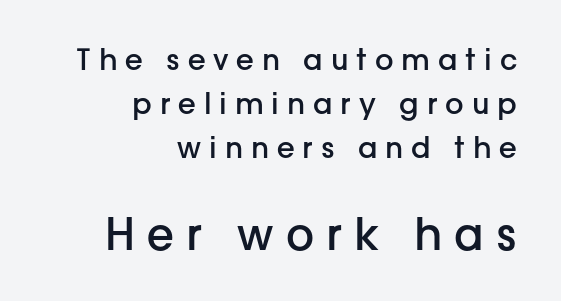
Q: Is the text bold? A: Semi-bold.
Q: Is the text italic (slanted)? A: No, it is upright.
Q: Is the typeface a serif or a sans-serif typeface? A: Sans-serif.
Q: Is the text underlined? A: No.
Q: How is the paragraph aligned? A: Right-aligned.
Q: Is the spacing between letters normal or unusually wide? A: Unusually wide.
Q: Is the spacing between lines tight, normal or loose? A: Normal.
Q: Which block of text is set in a larger size, the first (top) or the second (bottom)? A: The second (bottom) one.
Q: Width (condensed, normal, or wide)? A: Normal.
Q: Stroke contrast? A: Low.
Q: x-height? A: Medium.
Q: Monospaced? A: No.
